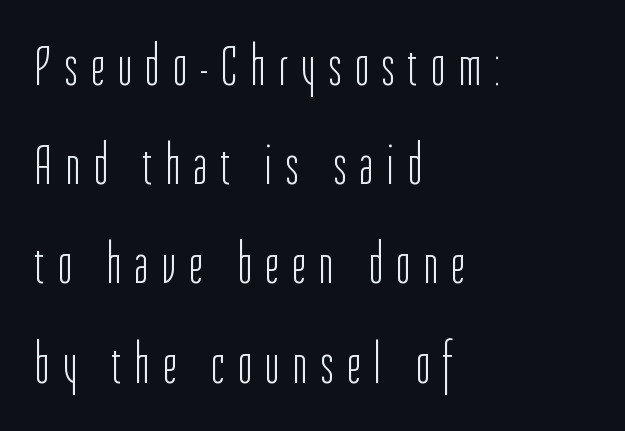
Q: Is the text bold? A: No.
Q: Is the text italic (slanted)? A: No, it is upright.
Q: Is the typeface a serif or a sans-serif typeface? A: Sans-serif.
Q: Is the text underlined? A: No.
Q: How is the paragraph aligned? A: Left-aligned.
Q: Is the spacing between letters normal or unusually wide? A: Unusually wide.
Q: Width (condensed, normal, or wide)? A: Condensed.
Q: Stroke contrast? A: Low.
Q: x-height? A: Medium.
Q: Monospaced? A: No.
